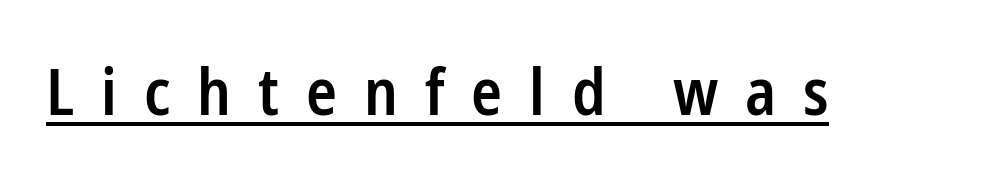
{"serif": "no", "italic": "no", "bold": "semi", "weight": "semibold", "width": "condensed", "stroke_contrast": "low", "x_height": "medium", "monospaced": "no", "underline": "yes", "letter_spacing": "wide", "letter_spacing_em": 0.42, "glyph_px": 64}
